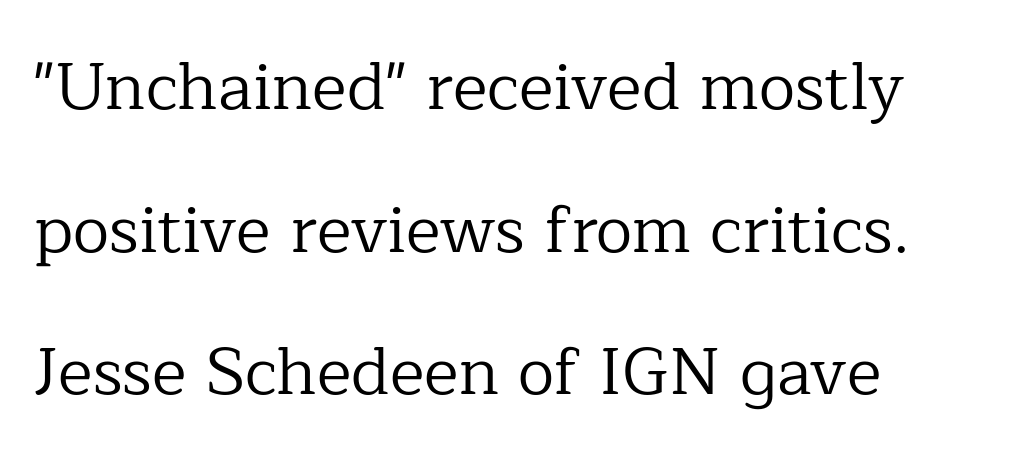
Q: Is the text bold? A: No.
Q: Is the text italic (slanted)? A: No, it is upright.
Q: Is the typeface a serif or a sans-serif typeface? A: Serif.
Q: Is the text underlined? A: No.
Q: How is the paragraph aligned? A: Left-aligned.
Q: Is the spacing between letters normal or unusually wide? A: Normal.
Q: Is the spacing between lines tight, normal or loose? A: Loose.
Q: Width (condensed, normal, or wide)? A: Normal.
Q: Stroke contrast? A: Low.
Q: x-height? A: Medium.
Q: Monospaced? A: No.
